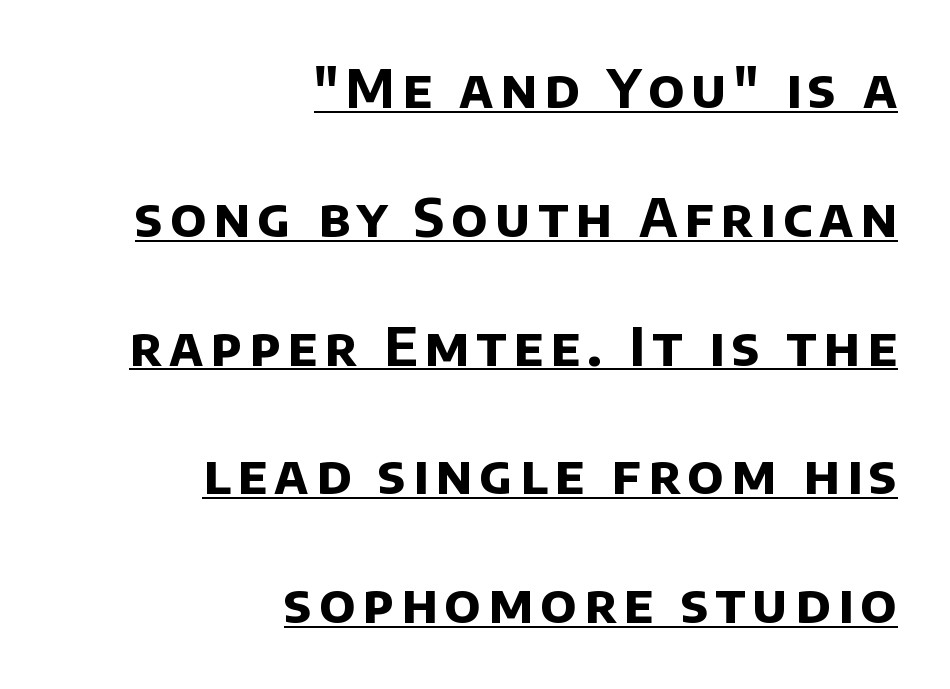
Honestly, the underline is the first thing you notice here. The leading is generous, giving the passage an open texture. In CSS terms this would be text-align: right. Proportional: the letters do not fall into vertical columns. Thick stems and heavy bowls — unmistakably bold.
